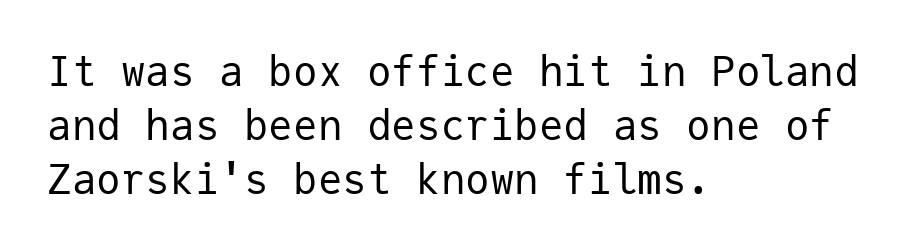
Vertically, the passage feels balanced, rows spaced as you'd expect. Quick note: underline off. Line starts are locked; line ends wander. The lettering holds an erect, upright posture throughout. The strokes are not fattened; the text isn't bold. Default kerning and tracking; the words read as compact shapes.
